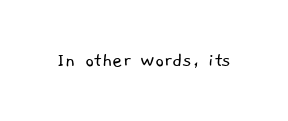
{"bold": "no", "underline": "no", "letter_spacing": "normal", "letter_spacing_em": 0.0, "glyph_px": 22}
